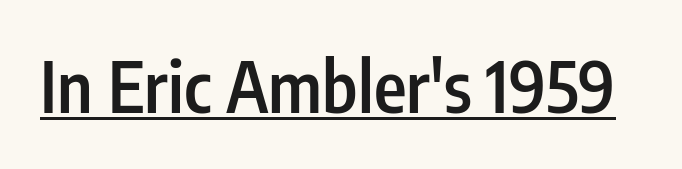
{"serif": "no", "italic": "no", "bold": "semi", "weight": "semibold", "width": "condensed", "stroke_contrast": "low", "x_height": "medium", "monospaced": "no", "underline": "yes", "letter_spacing": "normal", "letter_spacing_em": 0.0, "glyph_px": 70}
